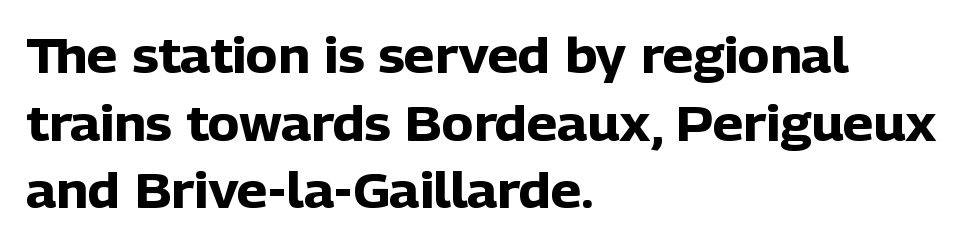
Proportional: the letters do not fall into vertical columns. The space directly below the letters is spotless. Notice how the passage keeps a crisp vertical edge on the left only. Letterform terminals end flat and unadorned throughout the passage.
